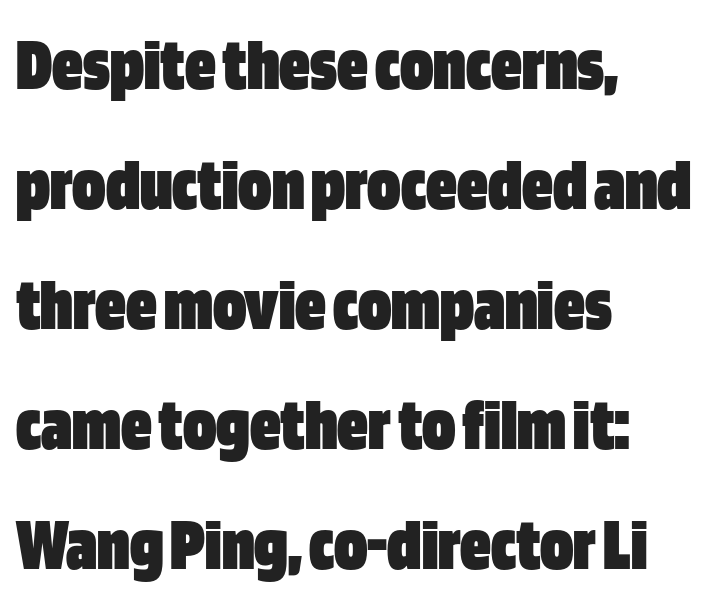
The rendering uses natural spacing where letterforms have individual widths. Words float on clear page, feet unadorned. Its strokes are broad and dark, the hallmark of bold type. Examine the stroke ends and you'll find no serifs. Characters remain perfectly vertical along every line. This rendering uses left alignment, leaving the right contour irregular.
